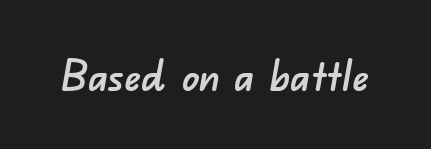
Q: Is the typeface a serif or a sans-serif typeface? A: Sans-serif.
Q: Is the text underlined? A: No.
Q: Is the spacing between letters normal or unusually wide? A: Normal.
Q: Width (condensed, normal, or wide)? A: Normal.
Q: Stroke contrast? A: Low.
Q: x-height? A: Small.
Q: Monospaced? A: No.
